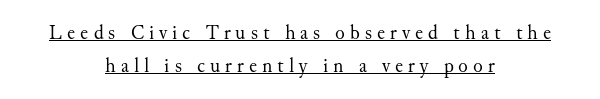
Q: Is the text bold? A: No.
Q: Is the text italic (slanted)? A: No, it is upright.
Q: Is the text underlined? A: Yes.
Q: How is the paragraph aligned? A: Centered.
Q: Is the spacing between letters normal or unusually wide? A: Unusually wide.
Q: Is the spacing between lines tight, normal or loose? A: Normal.
